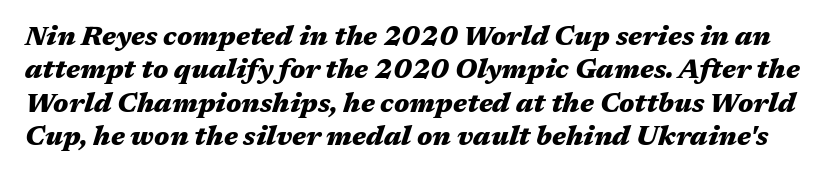
Q: Is the text bold? A: Yes.
Q: Is the text italic (slanted)? A: Yes, it leans right by about 17 degrees.
Q: Is the text underlined? A: No.
Q: Is the spacing between letters normal or unusually wide? A: Normal.
